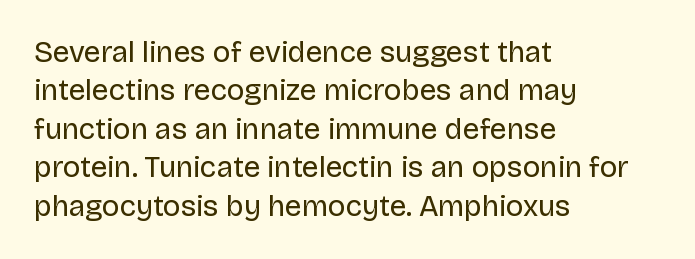
What stands out about the letter spacing? Nothing — it is the standard amount. The lettering holds an erect, upright posture throughout. Notice how descenders clear the ascenders below comfortably — that's standard leading. The letters advance in unequal steps, a hallmark of proportional type. The strokes are not fattened; the text isn't bold.
